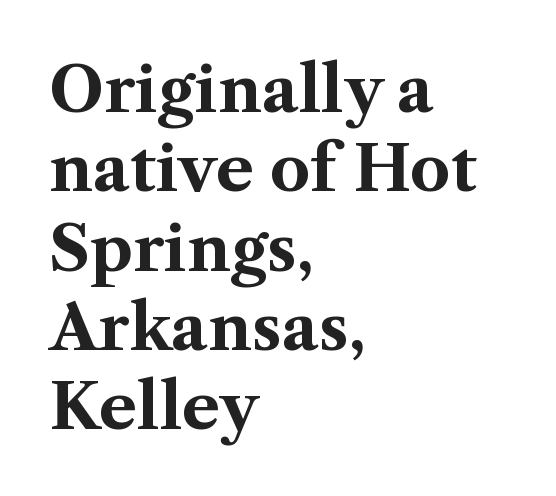
{"serif": "yes", "italic": "no", "bold": "yes", "weight": "bold", "width": "normal", "stroke_contrast": "medium", "x_height": "medium", "monospaced": "no", "underline": "no", "align": "left", "line_spacing_ratio": 1.24, "letter_spacing": "normal", "letter_spacing_em": 0.0, "glyph_px": 64}
